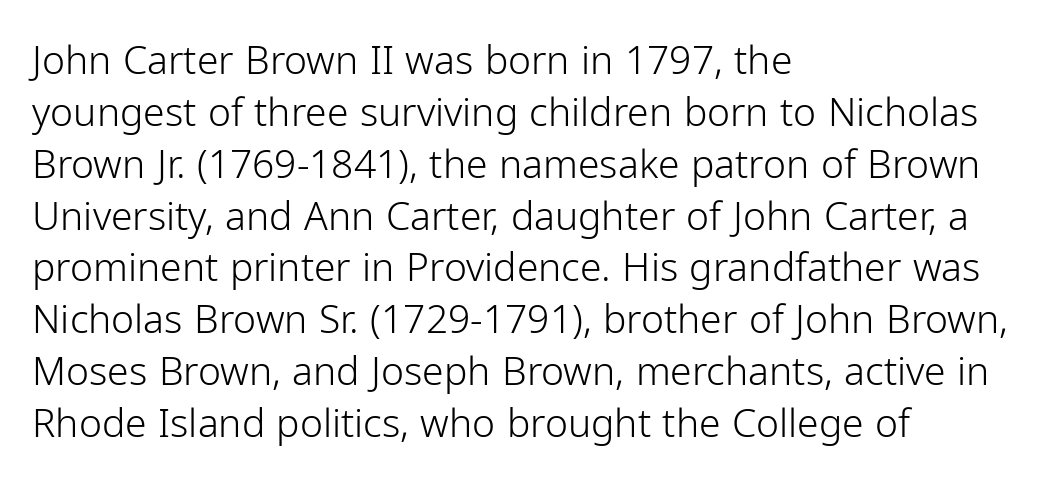
{"serif": "no", "italic": "no", "bold": "no", "weight": "light", "width": "normal", "stroke_contrast": "low", "x_height": "medium", "monospaced": "no", "underline": "no", "align": "left", "line_spacing": "normal", "line_spacing_ratio": 1.33, "letter_spacing": "normal", "letter_spacing_em": 0.0, "glyph_px": 39}
